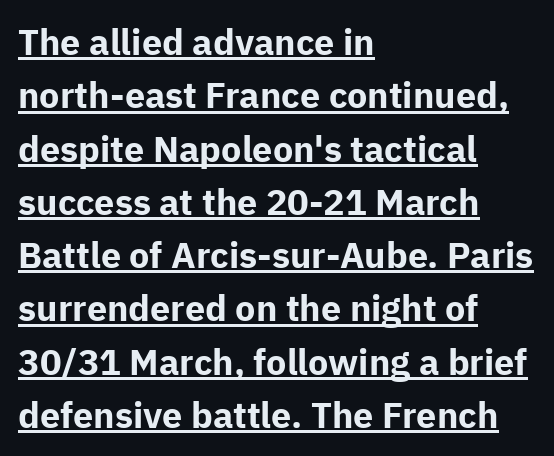
The image shows 36 px bold sans-serif type, upright; set left-aligned, normal line spacing (1.48x), normal letter spacing, underlined; low stroke contrast and a medium x-height.
